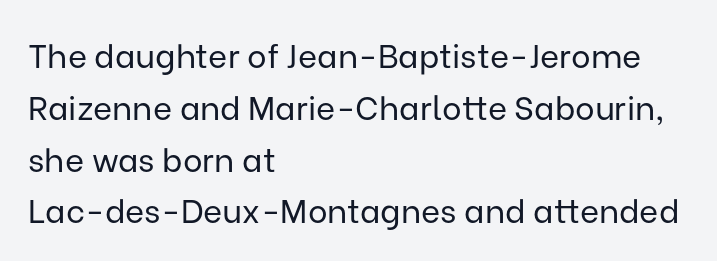
The image shows 33 px regular-weight sans-serif type, upright; set left-aligned, normal line spacing (1.57x), normal letter spacing, not underlined; low stroke contrast and a medium x-height.
